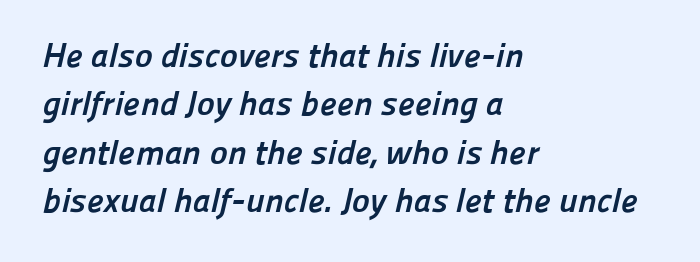
Q: Is the text bold? A: Yes.
Q: Is the typeface a serif or a sans-serif typeface? A: Sans-serif.
Q: Is the text underlined? A: No.
Q: How is the paragraph aligned? A: Left-aligned.
Q: Is the spacing between letters normal or unusually wide? A: Normal.
Q: Is the spacing between lines tight, normal or loose? A: Normal.
Q: Width (condensed, normal, or wide)? A: Normal.
Q: Stroke contrast? A: Low.
Q: x-height? A: Medium.
Q: Monospaced? A: No.
